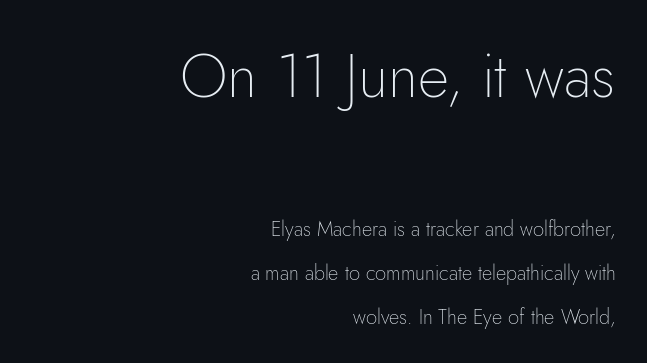
Notice how the stems are strictly vertical — no italics here. The letters carry no serifs — their stems end cleanly without finishing strokes. Type size steps down from the first block to the second. No word sits above an underline.
